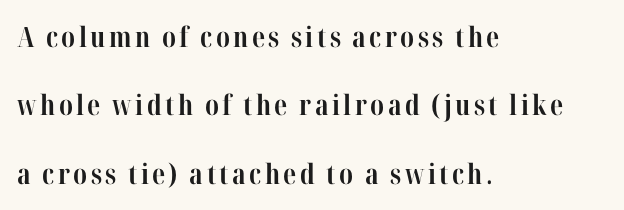
Line beginnings align vertically; line endings do not. Characters remain perfectly vertical along every line. Note the varied advance widths — an 'i' is clearly narrower than an 'm'. A serif font was chosen for this passage. The lines are spread far apart with generous leading. Beneath every word, the page is bare.
